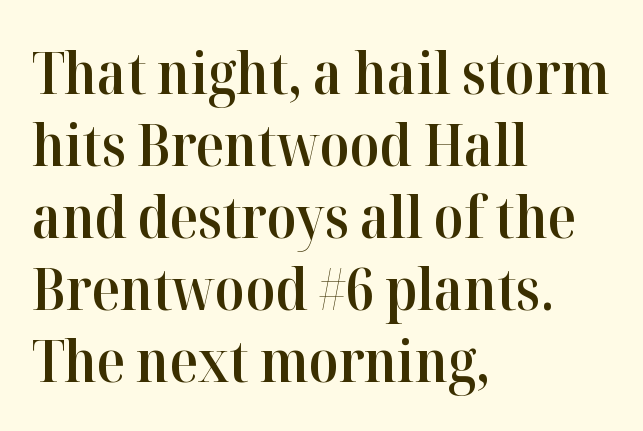
{"serif": "yes", "italic": "no", "bold": "semi", "weight": "semibold", "width": "normal", "stroke_contrast": "high", "x_height": "medium", "monospaced": "no", "underline": "no", "align": "left", "line_spacing_ratio": 1.24, "letter_spacing": "normal", "letter_spacing_em": 0.0, "glyph_px": 58}
